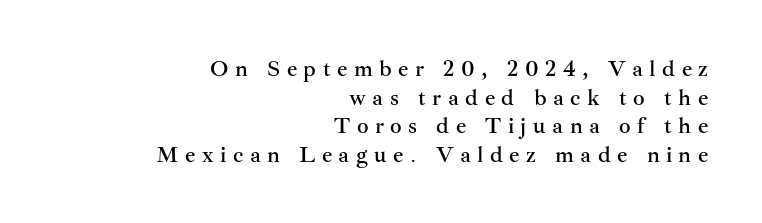
{"italic": "no", "underline": "no", "align": "right", "line_spacing_ratio": 1.24, "letter_spacing": "wide", "letter_spacing_em": 0.28, "glyph_px": 23}
